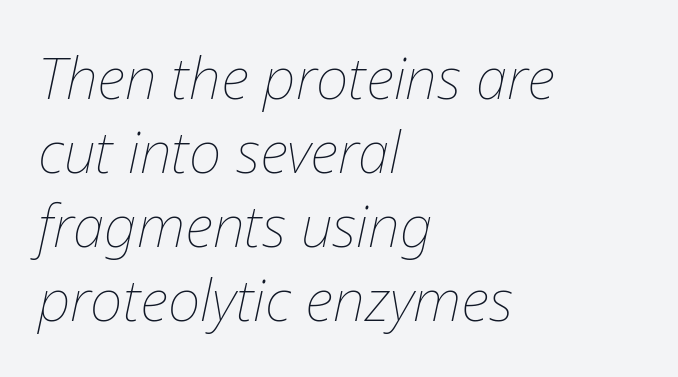
The zone under the glyphs is completely vacant. Proportional: the letters do not fall into vertical columns. Normally led — the rows are evenly, conventionally spaced. The lines in this sample share a left origin and differ only in where they stop. Each word holds together tightly as a unit, with standard inter-letter gaps. Emphasis-style slanted type is in use.
